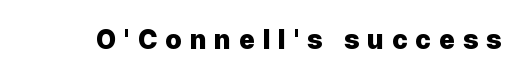
Characters remain perfectly vertical along every line. Caption: expanded tracking, letters set apart. Weight: bold. Descenders are the only things crossing below the line.
